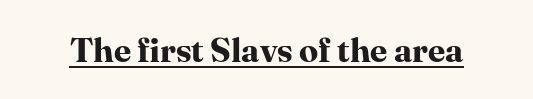
Q: Is the text bold? A: Yes.
Q: Is the text italic (slanted)? A: No, it is upright.
Q: Is the typeface a serif or a sans-serif typeface? A: Serif.
Q: Is the text underlined? A: Yes.
Q: Is the spacing between letters normal or unusually wide? A: Normal.
Q: Width (condensed, normal, or wide)? A: Normal.
Q: Stroke contrast? A: High.
Q: x-height? A: Medium.
Q: Monospaced? A: No.
